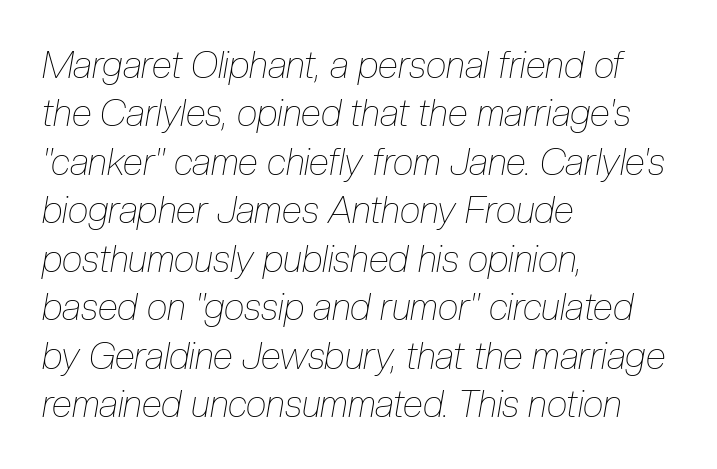
{"italic": "yes", "lean": "right", "slant_degrees": 10, "bold": "no", "weight": "thin", "width": "condensed", "stroke_contrast": "low", "x_height": "medium", "monospaced": "no", "underline": "no", "align": "left", "line_spacing": "normal", "line_spacing_ratio": 1.31, "letter_spacing": "normal", "letter_spacing_em": 0.0, "glyph_px": 37}
